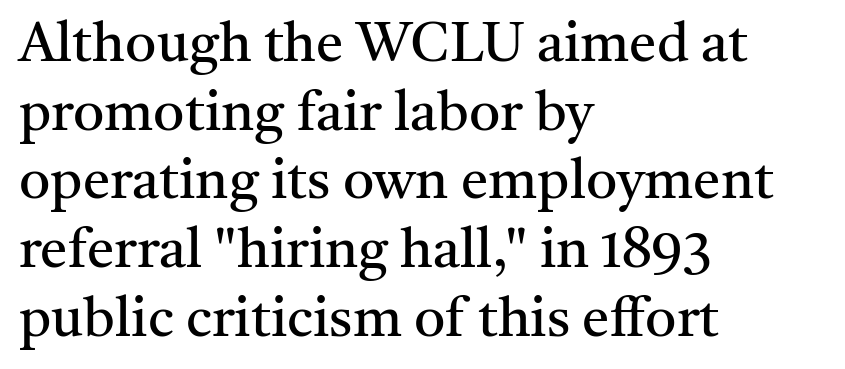
The image shows 55 px regular-weight serif type, upright; set left-aligned, normal line spacing (1.25x), normal letter spacing, not underlined; medium stroke contrast and a medium x-height.
